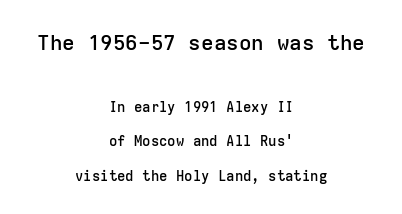
Q: Is the text bold? A: Semi-bold.
Q: Is the text italic (slanted)? A: No, it is upright.
Q: Is the text underlined? A: No.
Q: How is the paragraph aligned? A: Centered.
Q: Is the spacing between letters normal or unusually wide? A: Normal.
Q: Is the spacing between lines tight, normal or loose? A: Loose.
Q: Which block of text is set in a larger size, the first (top) or the second (bottom)? A: The first (top) one.
